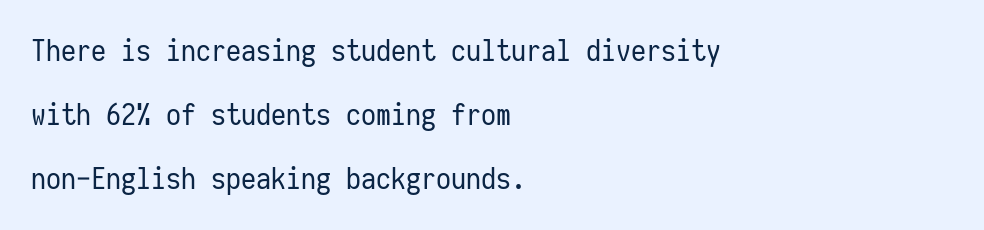
The image shows 30 px regular-weight, condensed sans-serif type, upright, monospaced; set left-aligned, loose line spacing (2.14x), normal letter spacing, not underlined; low stroke contrast and a medium x-height.
